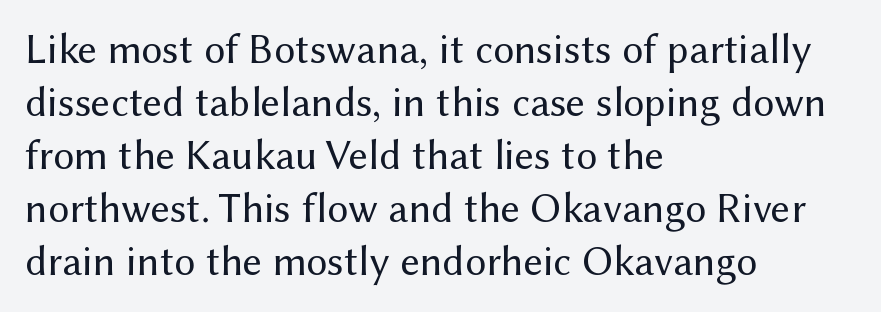
{"serif": "no", "italic": "no", "bold": "no", "weight": "regular", "width": "normal", "stroke_contrast": "medium", "x_height": "medium", "monospaced": "no", "underline": "no", "align": "left", "line_spacing": "normal", "line_spacing_ratio": 1.26, "letter_spacing": "normal", "letter_spacing_em": 0.0, "glyph_px": 42}
